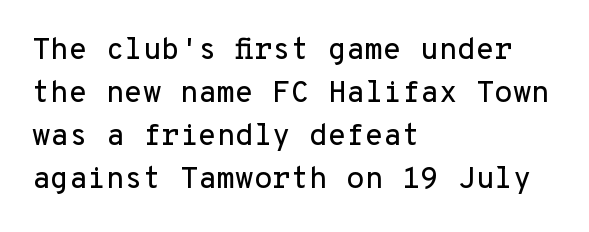
Q: Is the text italic (slanted)? A: No, it is upright.
Q: Is the typeface a serif or a sans-serif typeface? A: Sans-serif.
Q: Is the text underlined? A: No.
Q: How is the paragraph aligned? A: Left-aligned.
Q: Is the spacing between letters normal or unusually wide? A: Normal.
Q: Is the spacing between lines tight, normal or loose? A: Normal.
Q: Width (condensed, normal, or wide)? A: Normal.
Q: Stroke contrast? A: Low.
Q: x-height? A: Medium.
Q: Monospaced? A: Yes.
